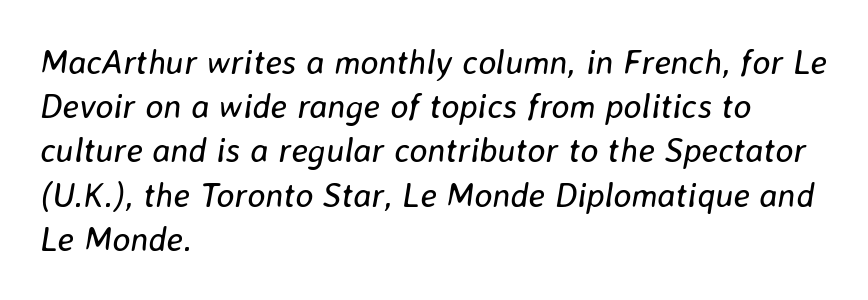
{"italic": "yes", "lean": "right", "slant_degrees": 8, "bold": "no", "weight": "regular", "width": "normal", "stroke_contrast": "low", "x_height": "medium", "monospaced": "no", "underline": "no", "align": "left", "line_spacing": "normal", "line_spacing_ratio": 1.3, "letter_spacing": "normal", "letter_spacing_em": 0.0, "glyph_px": 34}
